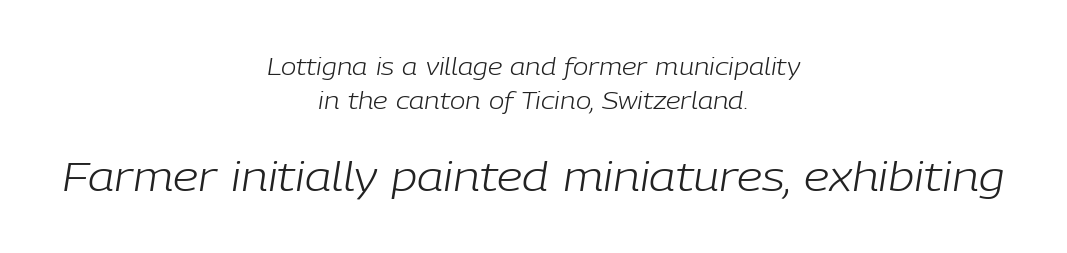
Q: Is the text bold? A: No.
Q: Is the text italic (slanted)? A: Yes, it leans right by about 9 degrees.
Q: Is the text underlined? A: No.
Q: How is the paragraph aligned? A: Centered.
Q: Is the spacing between letters normal or unusually wide? A: Normal.
Q: Is the spacing between lines tight, normal or loose? A: Normal.
Q: Which block of text is set in a larger size, the first (top) or the second (bottom)? A: The second (bottom) one.
Q: Width (condensed, normal, or wide)? A: Normal.
Q: Stroke contrast? A: Low.
Q: x-height? A: Medium.
Q: Monospaced? A: No.
